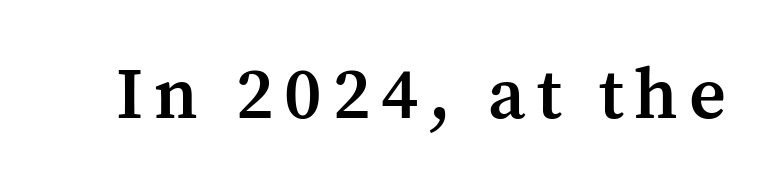
{"serif": "yes", "italic": "no", "bold": "semi", "weight": "semibold", "width": "normal", "stroke_contrast": "medium", "x_height": "medium", "monospaced": "no", "underline": "no", "glyph_px": 72}
